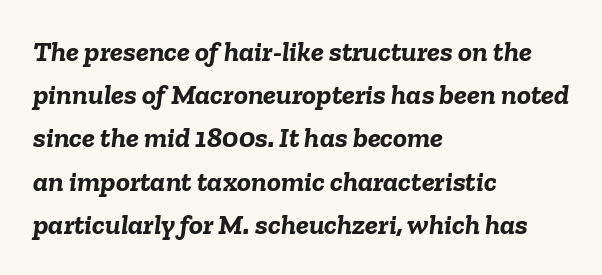
Q: Is the text bold? A: Yes.
Q: Is the text italic (slanted)? A: Yes, it leans right by about 6 degrees.
Q: Is the text underlined? A: No.
Q: How is the paragraph aligned? A: Left-aligned.
Q: Is the spacing between letters normal or unusually wide? A: Normal.
Q: Is the spacing between lines tight, normal or loose? A: Normal.
Q: Width (condensed, normal, or wide)? A: Normal.
Q: Stroke contrast? A: Low.
Q: x-height? A: Medium.
Q: Monospaced? A: No.
